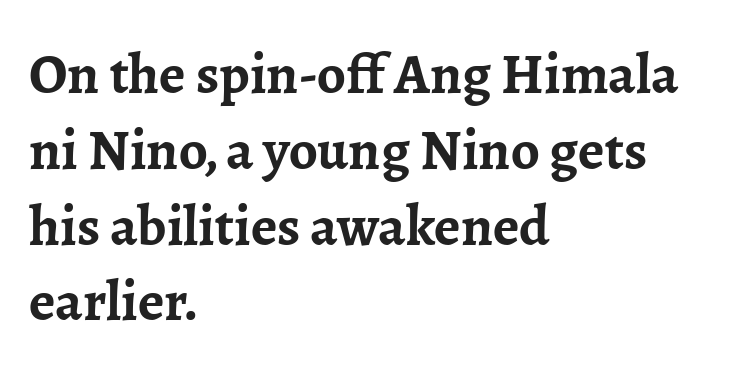
{"serif": "yes", "italic": "no", "bold": "yes", "weight": "semibold", "width": "normal", "stroke_contrast": "low", "x_height": "medium", "monospaced": "no", "underline": "no", "align": "left", "line_spacing": "normal", "line_spacing_ratio": 1.33, "letter_spacing": "normal", "letter_spacing_em": 0.0, "glyph_px": 57}
